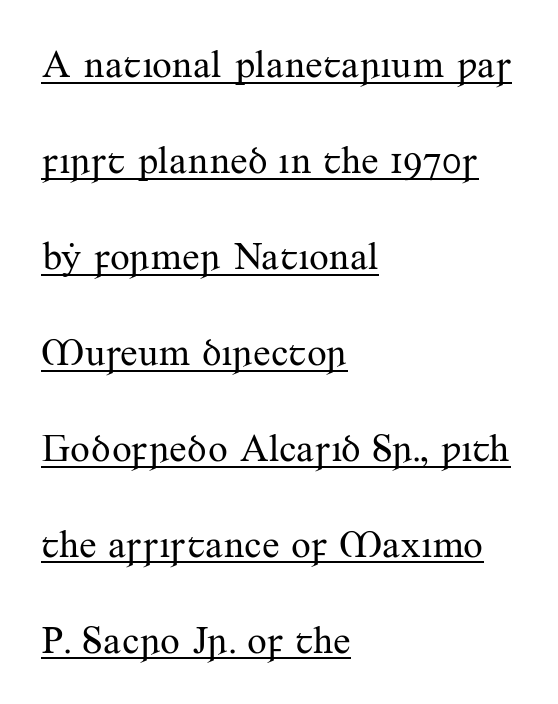
Q: Is the text bold? A: No.
Q: Is the text italic (slanted)? A: No, it is upright.
Q: Is the typeface a serif or a sans-serif typeface? A: Serif.
Q: Is the text underlined? A: Yes.
Q: How is the paragraph aligned? A: Left-aligned.
Q: Is the spacing between letters normal or unusually wide? A: Normal.
Q: Is the spacing between lines tight, normal or loose? A: Loose.
Q: Width (condensed, normal, or wide)? A: Normal.
Q: Stroke contrast? A: Medium.
Q: x-height? A: Small.
Q: Monospaced? A: No.
